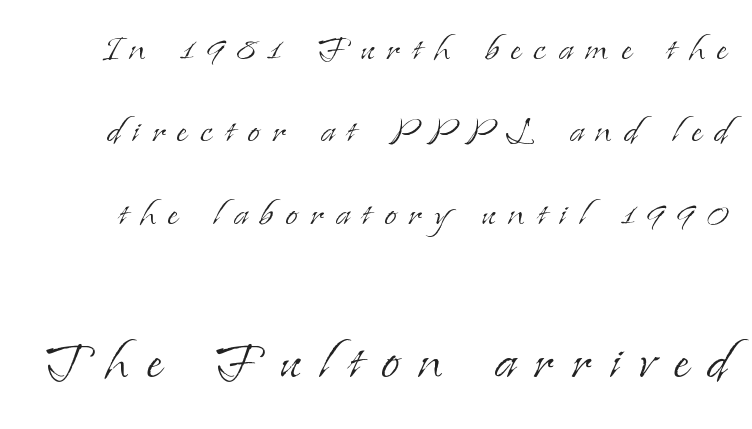
The following chunk of copy outweighs the initial chunk in type size. The letterforms sit at book weight or below. The tracking jumps out immediately: characters are airy and widely separated.
